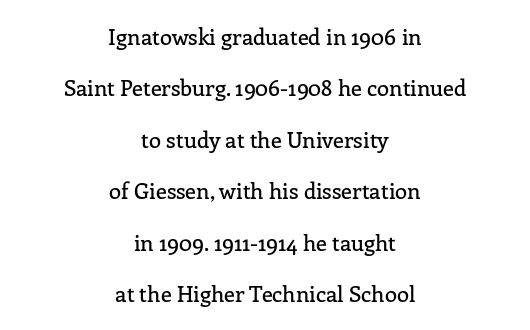
Q: Is the text italic (slanted)? A: No, it is upright.
Q: Is the text underlined? A: No.
Q: How is the paragraph aligned? A: Centered.
Q: Is the spacing between letters normal or unusually wide? A: Normal.
Q: Is the spacing between lines tight, normal or loose? A: Loose.
